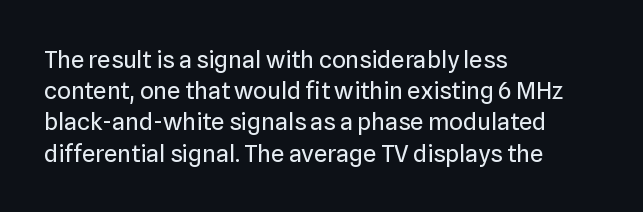
Q: Is the text bold? A: No.
Q: Is the text italic (slanted)? A: No, it is upright.
Q: Is the text underlined? A: No.
Q: How is the paragraph aligned? A: Left-aligned.
Q: Is the spacing between letters normal or unusually wide? A: Normal.
Q: Is the spacing between lines tight, normal or loose? A: Normal.
